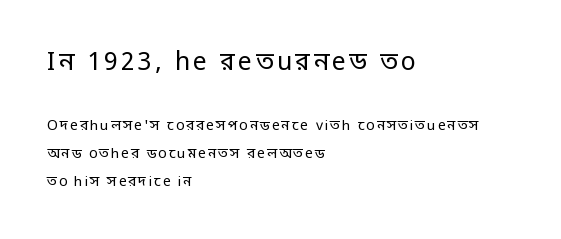
{"italic": "no", "bold": "no", "underline": "no", "align": "left", "line_spacing": "loose", "line_spacing_ratio": 2.0, "larger_block": "first", "size_ratio": 1.79, "glyph_px": 25}
